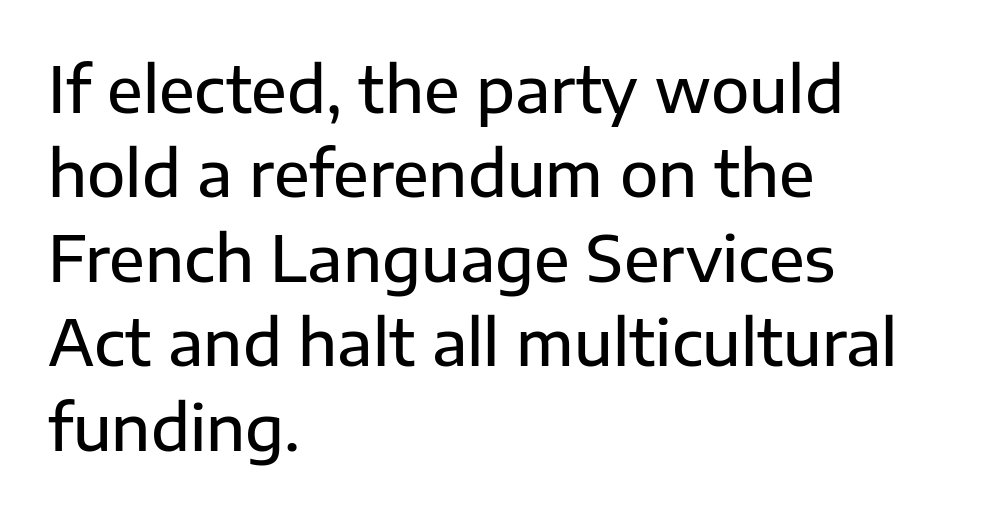
The image shows 63 px sans-serif type, upright; set left-aligned, normal line spacing (1.34x), normal letter spacing, not underlined; low stroke contrast and a medium x-height.
